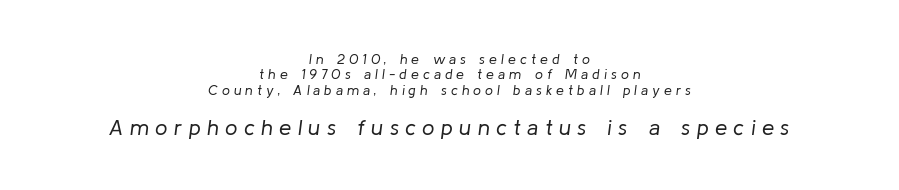
Q: Is the text bold? A: No.
Q: Is the text italic (slanted)? A: Yes, it leans right by about 8 degrees.
Q: Is the text underlined? A: No.
Q: How is the paragraph aligned? A: Centered.
Q: Is the spacing between letters normal or unusually wide? A: Unusually wide.
Q: Is the spacing between lines tight, normal or loose? A: Tight.
Q: Which block of text is set in a larger size, the first (top) or the second (bottom)? A: The second (bottom) one.
